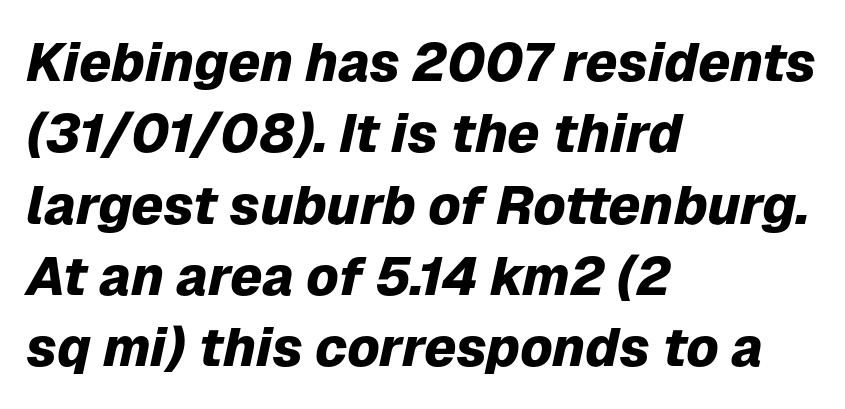
The image shows 54 px heavy type, italic (leaning right); set left-aligned, normal line spacing (1.32x), normal letter spacing, not underlined; low stroke contrast and a medium x-height.
